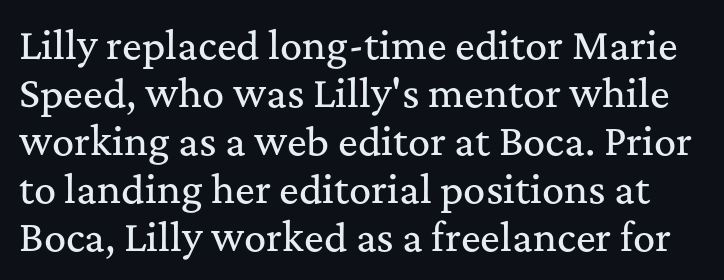
Q: Is the text italic (slanted)? A: No, it is upright.
Q: Is the typeface a serif or a sans-serif typeface? A: Serif.
Q: Is the text underlined? A: No.
Q: Is the spacing between letters normal or unusually wide? A: Normal.
Q: Is the spacing between lines tight, normal or loose? A: Normal.
Q: Width (condensed, normal, or wide)? A: Normal.
Q: Stroke contrast? A: Medium.
Q: x-height? A: Medium.
Q: Monospaced? A: No.
